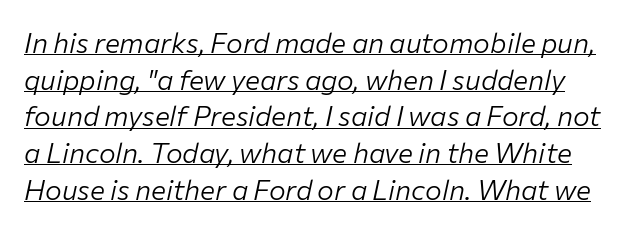
The rendering uses natural spacing where letterforms have individual widths. Spacing between characters is what you'd get straight out of the box. This sample carries an underscore along the baseline area. Each stroke keeps to a modest, everyday thickness or less.
